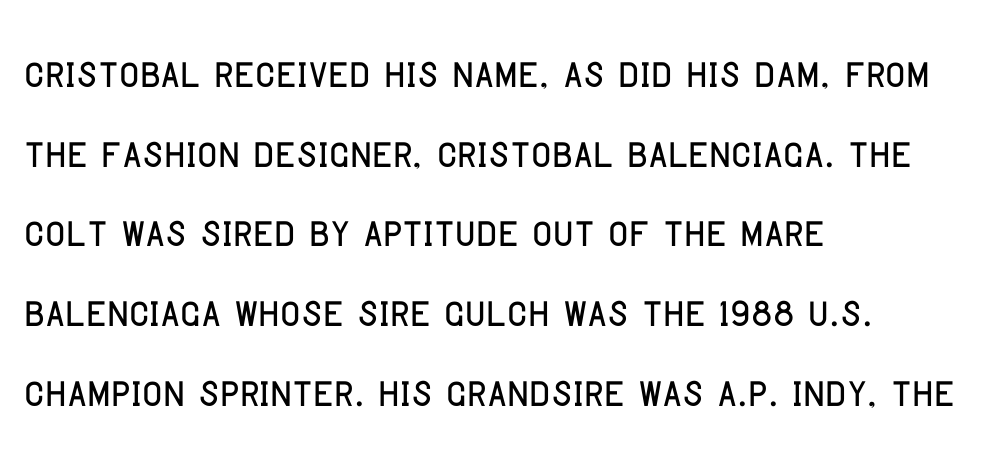
The image shows 55 px condensed sans-serif type, upright; set left-aligned, normal line spacing (1.45x), normal letter spacing, not underlined; low stroke contrast and a large x-height.
